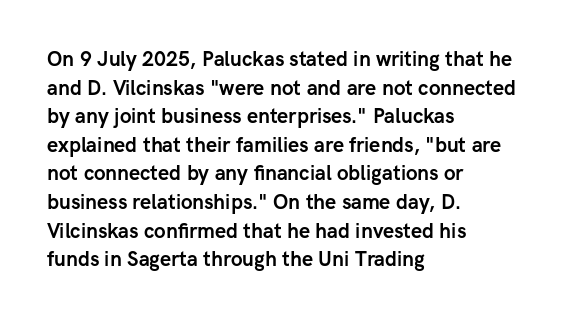
Q: Is the text bold? A: Yes.
Q: Is the text italic (slanted)? A: No, it is upright.
Q: Is the text underlined? A: No.
Q: How is the paragraph aligned? A: Left-aligned.
Q: Is the spacing between letters normal or unusually wide? A: Normal.
Q: Is the spacing between lines tight, normal or loose? A: Normal.
